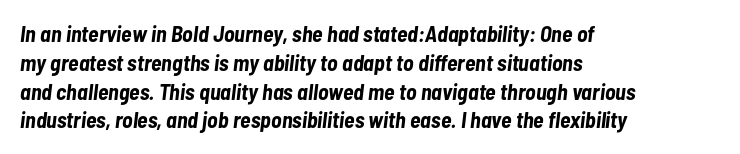
The image shows 22 px bold type, italic (leaning right); set left-aligned, normal line spacing (1.31x), normal letter spacing, not underlined.
